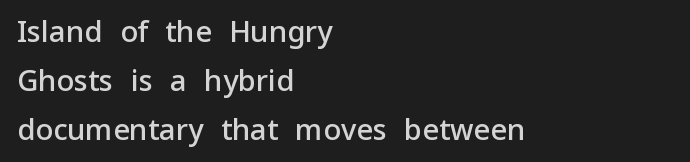
{"serif": "no", "italic": "no", "bold": "semi", "weight": "semibold", "width": "normal", "stroke_contrast": "low", "x_height": "medium", "monospaced": "no", "underline": "no", "align": "left", "line_spacing": "normal", "line_spacing_ratio": 1.69, "letter_spacing": "normal", "letter_spacing_em": 0.0, "glyph_px": 29}
